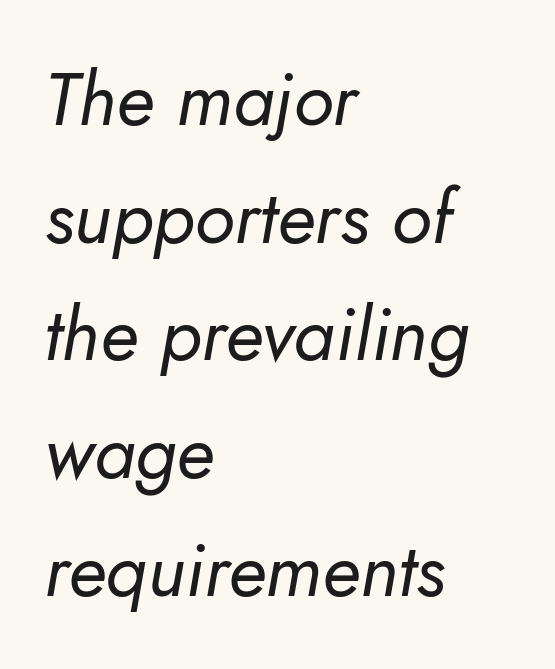
Alignment: flush left. Varying glyph widths throughout — classic text-font behaviour. The designer left line spacing at the default. When letters slant like this, we call the style italic. The string is rendered with underlining switched off.
